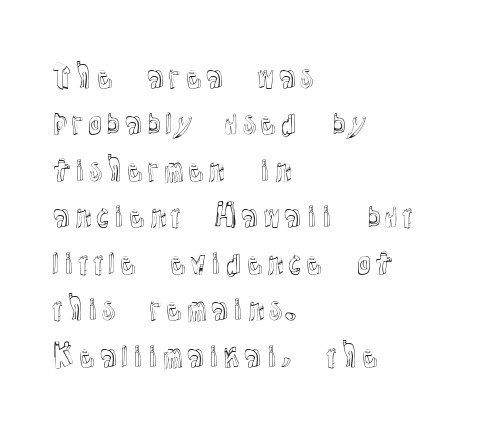
Q: Is the text italic (slanted)? A: No, it is upright.
Q: Is the text underlined? A: No.
Q: How is the paragraph aligned? A: Left-aligned.
Q: Is the spacing between letters normal or unusually wide? A: Normal.
Q: Is the spacing between lines tight, normal or loose? A: Normal.
Q: Width (condensed, normal, or wide)? A: Normal.
Q: x-height? A: Medium.
Q: Monospaced? A: No.
